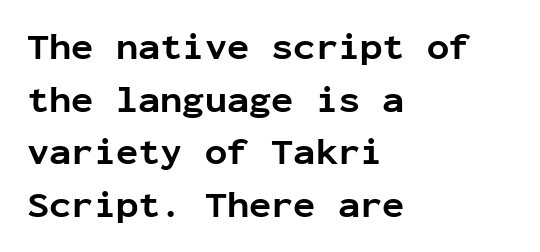
Plain, unruled lines of type. Default kerning and tracking; the words read as compact shapes. In terms of posture, this sample is upright. Examine the stroke ends and you'll find no serifs. Left-aligned paragraph, ragged on the right. Weight check: bold — yes, fully.
